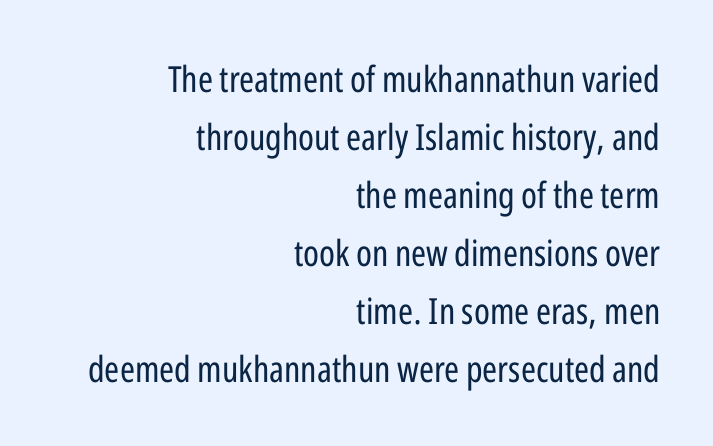
The image shows 36 px regular-weight, condensed sans-serif type, upright; set right-aligned, normal line spacing (1.61x), normal letter spacing, not underlined; low stroke contrast and a medium x-height.
